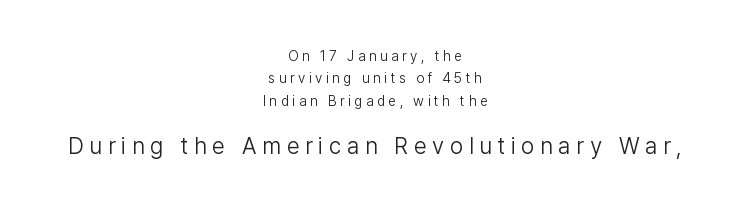
{"italic": "no", "bold": "no", "underline": "no", "align": "center", "line_spacing": "normal", "line_spacing_ratio": 1.59, "letter_spacing": "wide", "letter_spacing_em": 0.25, "larger_block": "second", "size_ratio": 1.64, "glyph_px": 23}
